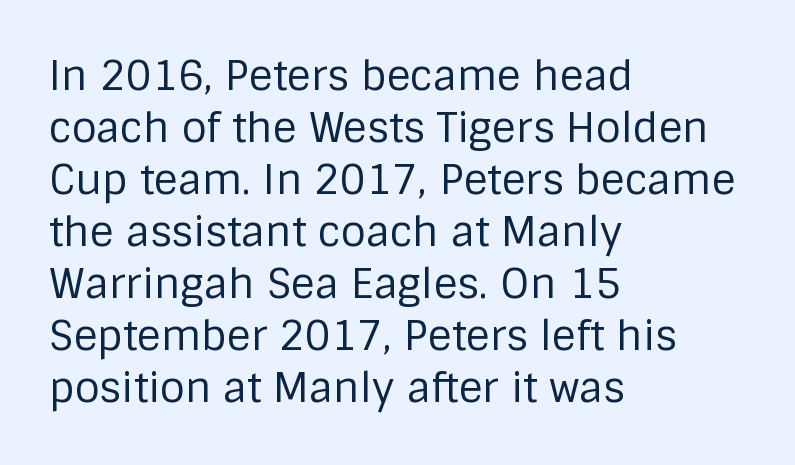
{"serif": "no", "italic": "no", "bold": "no", "weight": "regular", "width": "normal", "stroke_contrast": "low", "x_height": "large", "monospaced": "no", "underline": "no", "align": "left", "line_spacing": "normal", "line_spacing_ratio": 1.27, "letter_spacing": "normal", "letter_spacing_em": 0.0, "glyph_px": 41}
